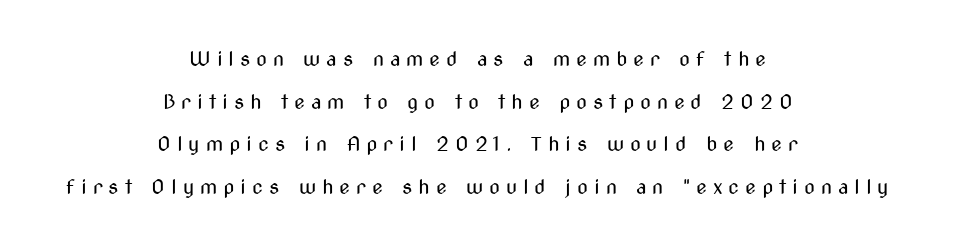
Loose tracking; the words dissolve into strings of separated letters. The glyphs are unaccompanied by any horizontal stroke below them. The leading is generous, giving the passage an open texture. Nope, not italic — everything's standing straight. These glyphs show unthickened strokes, regular width or finer. These lines are centered, leaving both edges ragged.
